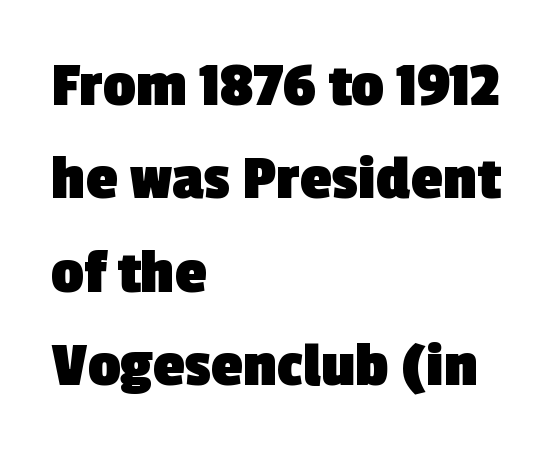
The image shows 64 px heavy sans-serif type; set left-aligned, normal line spacing (1.46x), normal letter spacing, not underlined; a medium x-height.
